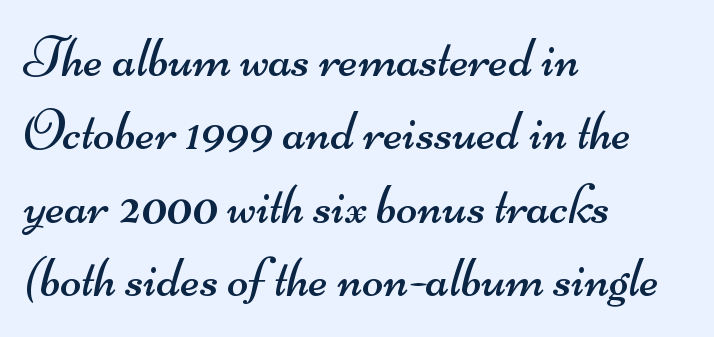
The image shows 56 px regular-weight, wide sans-serif type; set left-aligned, normal line spacing (1.31x), normal letter spacing, not underlined; medium stroke contrast and a small x-height.
